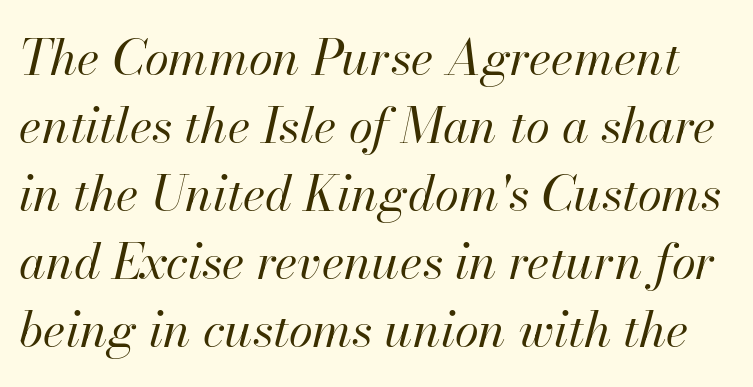
Q: Is the text bold? A: No.
Q: Is the text italic (slanted)? A: Yes, it leans right by about 13 degrees.
Q: Is the text underlined? A: No.
Q: Is the spacing between letters normal or unusually wide? A: Normal.
Q: Is the spacing between lines tight, normal or loose? A: Normal.
Q: Width (condensed, normal, or wide)? A: Normal.
Q: Stroke contrast? A: High.
Q: x-height? A: Small.
Q: Monospaced? A: No.
